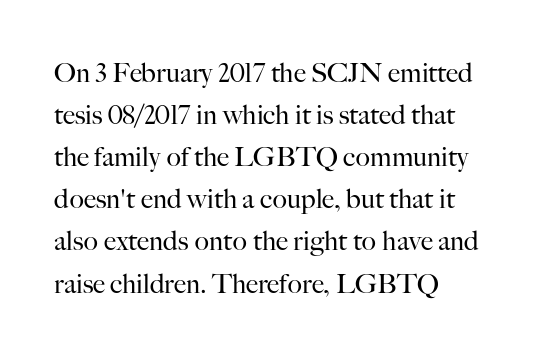
The image shows 27 px text type, upright; set normal line spacing (1.56x), normal letter spacing, not underlined.
